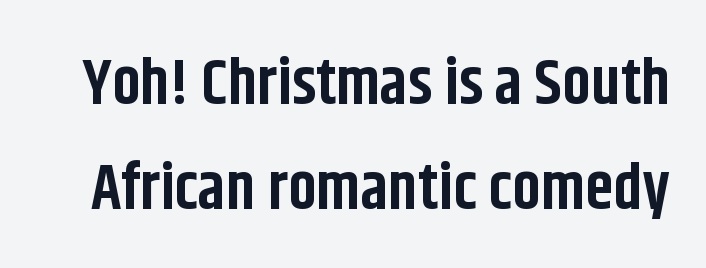
{"serif": "no", "italic": "no", "bold": "yes", "weight": "bold", "width": "condensed", "stroke_contrast": "low", "x_height": "large", "monospaced": "no", "underline": "no", "line_spacing": "normal", "line_spacing_ratio": 1.64, "letter_spacing": "normal", "letter_spacing_em": 0.0, "glyph_px": 64}
